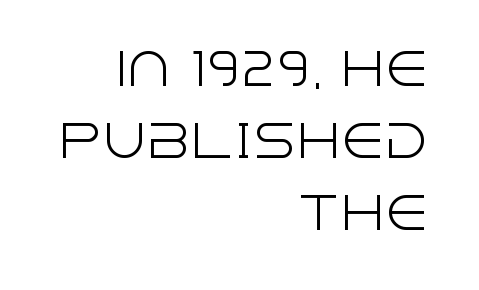
Q: Is the text bold? A: No.
Q: Is the text italic (slanted)? A: No, it is upright.
Q: Is the typeface a serif or a sans-serif typeface? A: Sans-serif.
Q: Is the text underlined? A: No.
Q: How is the paragraph aligned? A: Right-aligned.
Q: Is the spacing between letters normal or unusually wide? A: Normal.
Q: Is the spacing between lines tight, normal or loose? A: Normal.
Q: Width (condensed, normal, or wide)? A: Normal.
Q: x-height? A: Large.
Q: Monospaced? A: No.
